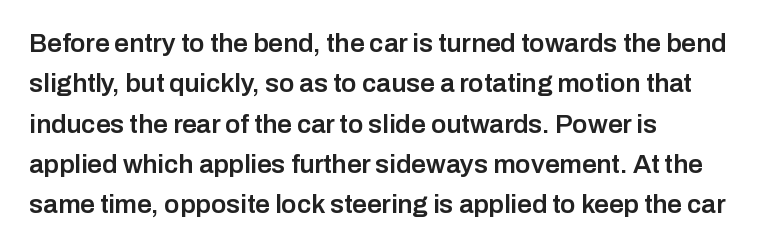
The image shows 26 px text type, upright; set left-aligned, normal line spacing (1.55x), normal letter spacing, not underlined.
